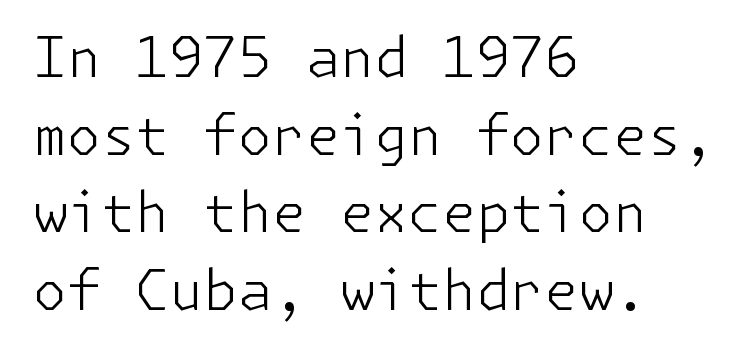
The image shows 55 px light sans-serif type, upright; set left-aligned, normal line spacing (1.41x), normal letter spacing, not underlined; low stroke contrast and a medium x-height.
